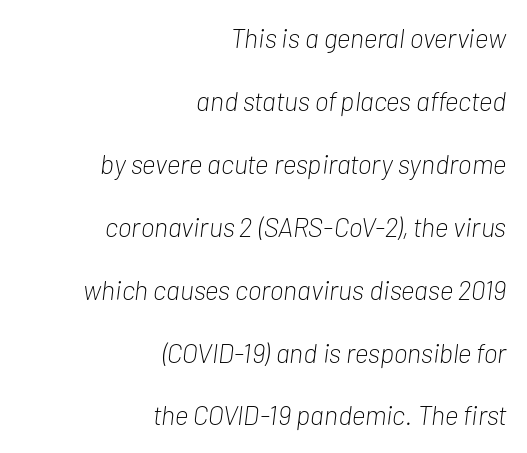
Underlining? Definitely not there. This sample uses an oblique cut, with every glyph tilted off the vertical. The passage shown is not bold in any degree. Does the copy run flush right? Yes — the right margin is perfectly even. This block would shrink considerably if given ordinary leading; it's expanded now.
